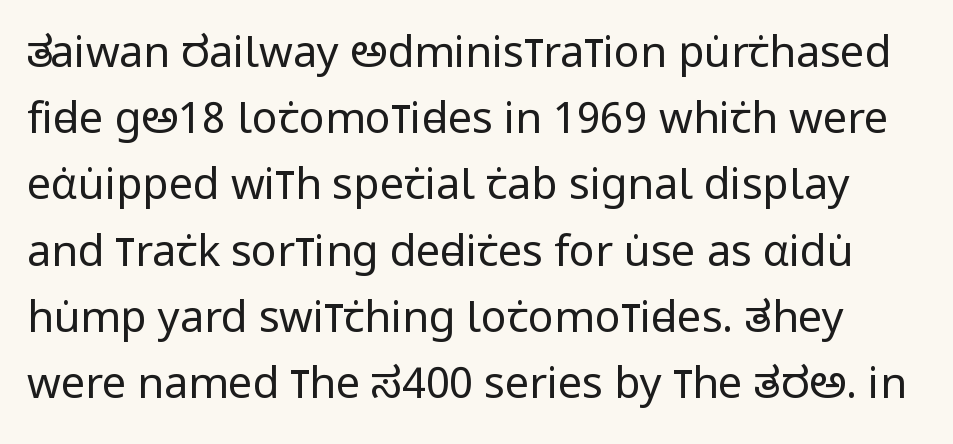
The image shows 43 px regular-weight, condensed sans-serif type, upright; set normal line spacing (1.54x), normal letter spacing, not underlined; low stroke contrast and a large x-height.
